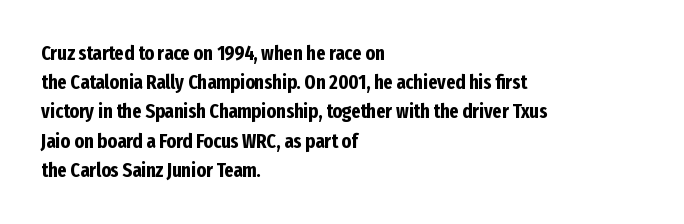
The glyphs are unaccompanied by any horizontal stroke below them. Line spacing here is normal. It's the straight-up-and-down kind of type. A dark, heavy texture on the line: the type is bold. The text block is weighted toward the left margin, trailing off unevenly rightward. Characters follow at the spacing the type designer built in.
